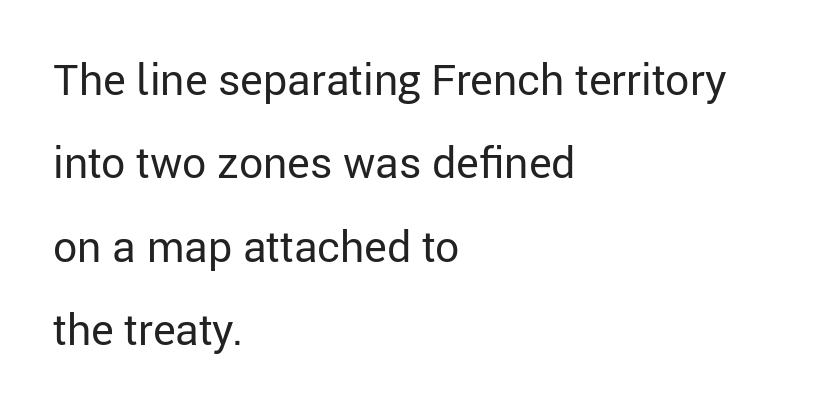
The image shows 43 px regular-weight sans-serif type, upright; set left-aligned, loose line spacing (1.94x), normal letter spacing, not underlined; low stroke contrast and a medium x-height.
